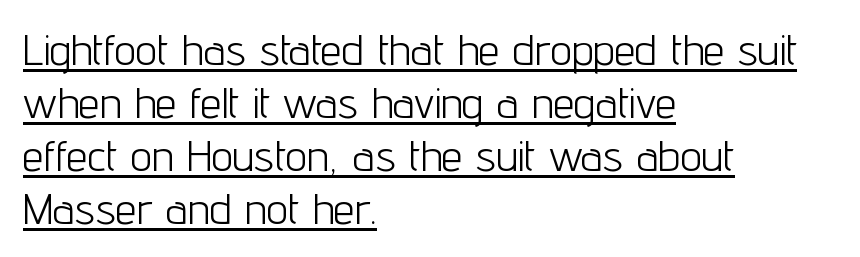
{"serif": "no", "italic": "no", "bold": "no", "weight": "light", "width": "condensed", "stroke_contrast": "low", "x_height": "medium", "monospaced": "no", "underline": "yes", "align": "left", "line_spacing_ratio": 1.23, "letter_spacing": "normal", "letter_spacing_em": 0.0, "glyph_px": 43}
